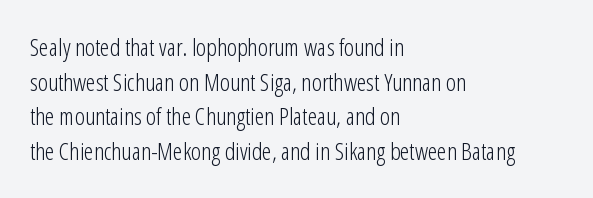
The image shows 24 px text type, upright; set left-aligned, normal line spacing (1.44x), normal letter spacing, not underlined.
